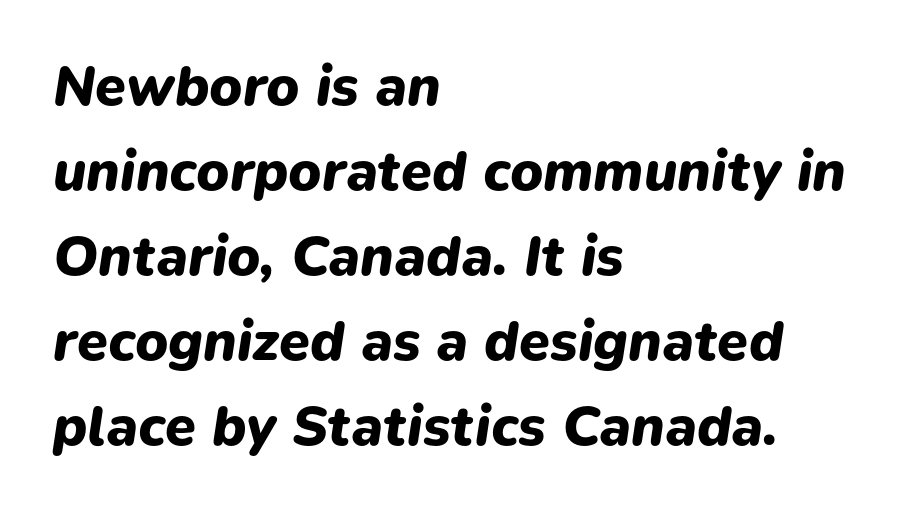
Q: Is the text bold? A: Yes.
Q: Is the text italic (slanted)? A: Yes, it leans right by about 9 degrees.
Q: Is the text underlined? A: No.
Q: How is the paragraph aligned? A: Left-aligned.
Q: Is the spacing between letters normal or unusually wide? A: Normal.
Q: Is the spacing between lines tight, normal or loose? A: Normal.
Q: Width (condensed, normal, or wide)? A: Normal.
Q: Stroke contrast? A: Low.
Q: x-height? A: Medium.
Q: Monospaced? A: No.
